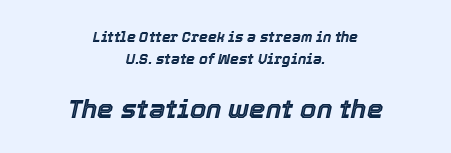
The image shows 26 px text type, italic (leaning right); set centered, normal line spacing (1.57x), normal letter spacing, not underlined; the second (bottom) block is 1.86x larger.
